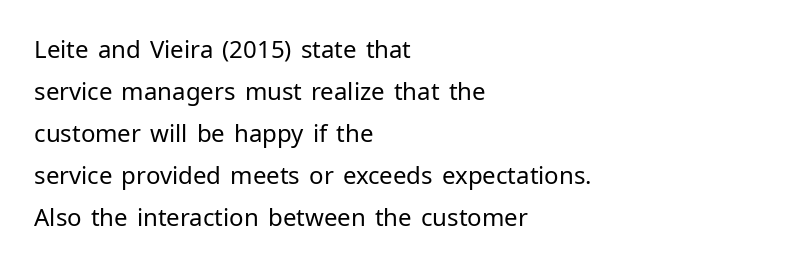
{"italic": "no", "bold": "no", "underline": "no", "align": "left", "line_spacing_ratio": 1.75, "letter_spacing": "normal", "letter_spacing_em": 0.0, "glyph_px": 24}
